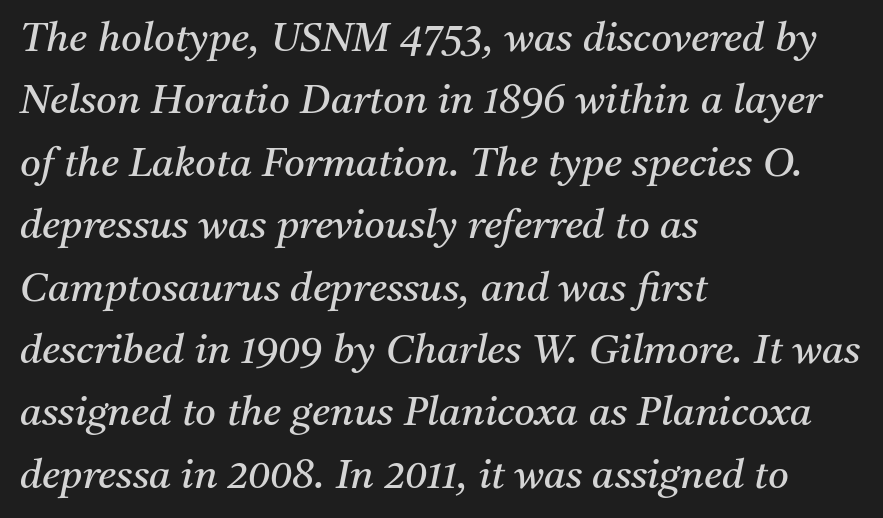
{"serif": "yes", "italic": "yes", "lean": "right", "slant_degrees": 11, "bold": "no", "weight": "regular", "width": "normal", "stroke_contrast": "medium", "x_height": "medium", "monospaced": "no", "underline": "no", "align": "left", "line_spacing": "normal", "line_spacing_ratio": 1.56, "letter_spacing": "normal", "letter_spacing_em": 0.0, "glyph_px": 40}
